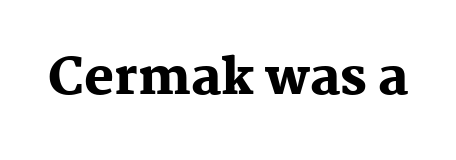
The image shows 50 px heavy serif type, upright; set normal letter spacing, not underlined; medium stroke contrast and a medium x-height.
